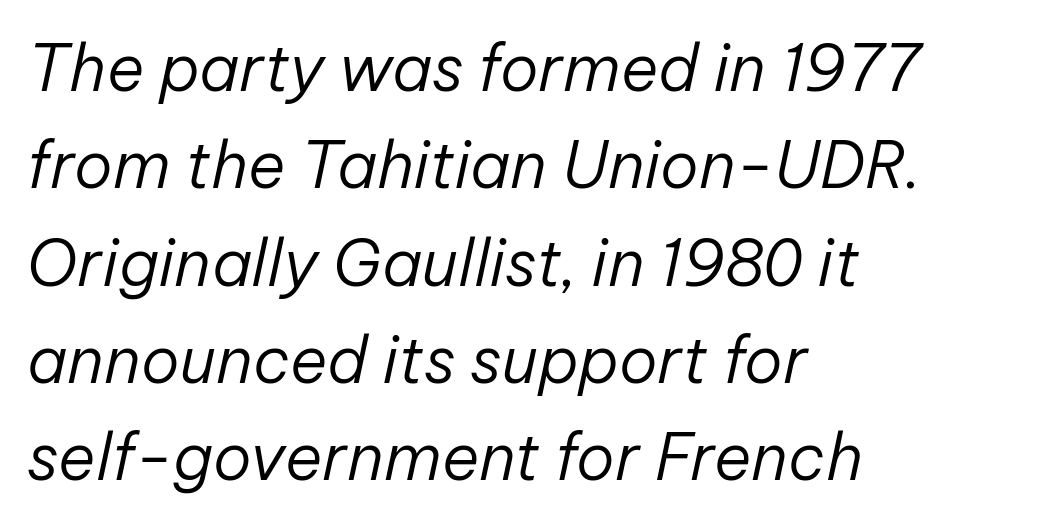
Q: Is the text bold? A: No.
Q: Is the text italic (slanted)? A: Yes, it leans right by about 12 degrees.
Q: Is the text underlined? A: No.
Q: How is the paragraph aligned? A: Left-aligned.
Q: Is the spacing between letters normal or unusually wide? A: Normal.
Q: Is the spacing between lines tight, normal or loose? A: Normal.
Q: Width (condensed, normal, or wide)? A: Normal.
Q: Stroke contrast? A: Low.
Q: x-height? A: Medium.
Q: Monospaced? A: No.
